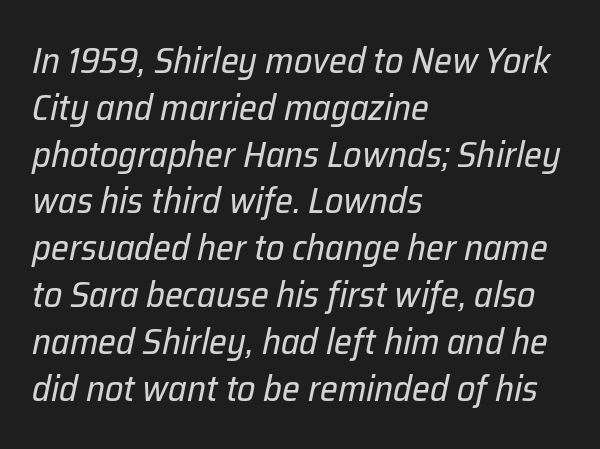
{"italic": "yes", "lean": "right", "slant_degrees": 12, "bold": "no", "weight": "regular", "width": "normal", "stroke_contrast": "low", "x_height": "medium", "monospaced": "no", "underline": "no", "align": "left", "line_spacing": "normal", "line_spacing_ratio": 1.3, "letter_spacing": "normal", "letter_spacing_em": 0.0, "glyph_px": 36}
